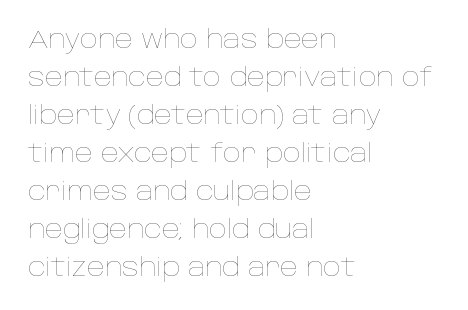
{"italic": "no", "bold": "no", "underline": "no", "align": "left", "line_spacing": "normal", "line_spacing_ratio": 1.52, "letter_spacing": "normal", "letter_spacing_em": 0.0, "glyph_px": 25}
